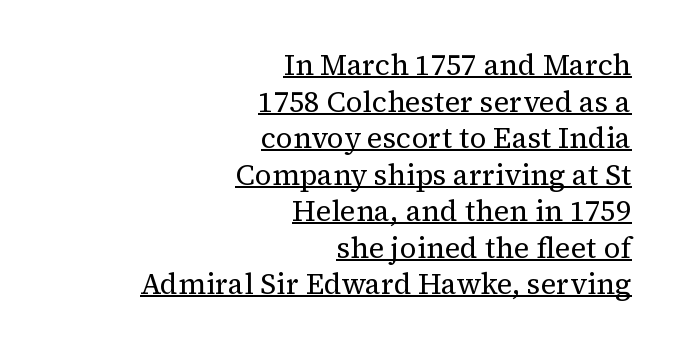
{"serif": "yes", "italic": "no", "bold": "no", "weight": "regular", "width": "normal", "stroke_contrast": "medium", "x_height": "medium", "monospaced": "no", "underline": "yes", "align": "right", "line_spacing": "normal", "line_spacing_ratio": 1.26, "letter_spacing": "normal", "letter_spacing_em": 0.0, "glyph_px": 29}
